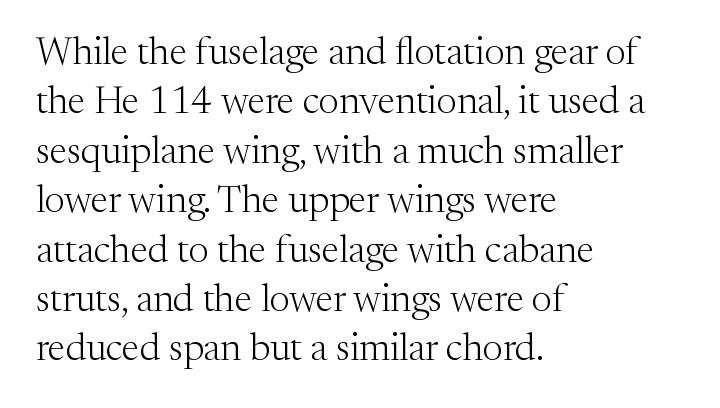
Q: Is the text bold? A: No.
Q: Is the text italic (slanted)? A: No, it is upright.
Q: Is the typeface a serif or a sans-serif typeface? A: Serif.
Q: Is the text underlined? A: No.
Q: How is the paragraph aligned? A: Left-aligned.
Q: Is the spacing between letters normal or unusually wide? A: Normal.
Q: Is the spacing between lines tight, normal or loose? A: Normal.
Q: Width (condensed, normal, or wide)? A: Normal.
Q: Stroke contrast? A: Medium.
Q: x-height? A: Medium.
Q: Monospaced? A: No.
